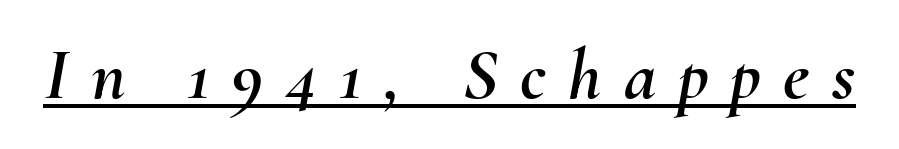
Is the letter spacing exaggerated? Yes — the characters are pushed far apart. Would a proofreader flag this as italicized? Yes. This sample carries an underscore along the baseline area. Looks like regular typesetting: each glyph gets only the width it needs.
